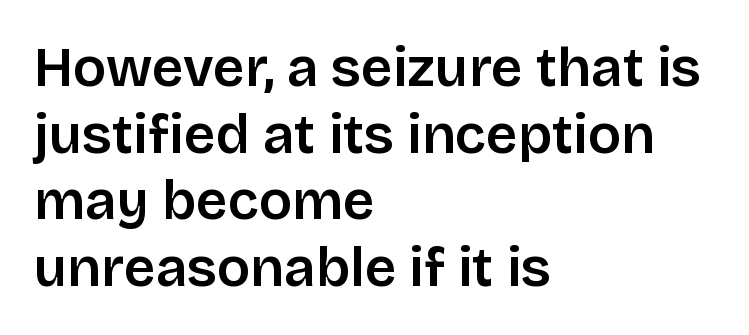
{"serif": "no", "italic": "no", "width": "normal", "stroke_contrast": "low", "x_height": "large", "monospaced": "no", "underline": "no", "align": "left", "line_spacing_ratio": 1.21, "letter_spacing": "normal", "letter_spacing_em": 0.0, "glyph_px": 55}
